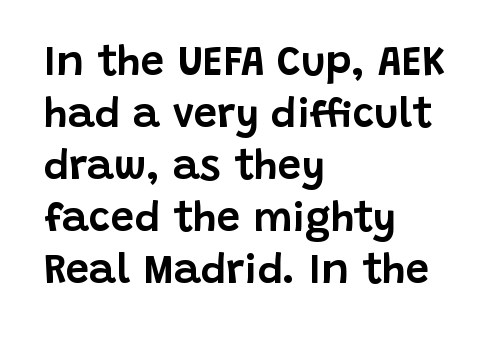
The image shows 42 px sans-serif type, upright; set left-aligned, line spacing 1.24x, normal letter spacing, not underlined; low stroke contrast and a large x-height.
